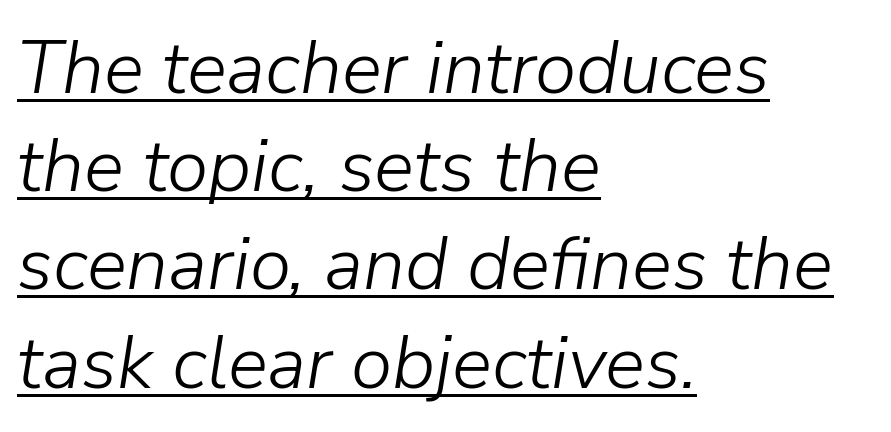
{"italic": "yes", "lean": "right", "slant_degrees": 9, "bold": "no", "weight": "light", "width": "normal", "stroke_contrast": "low", "x_height": "medium", "monospaced": "no", "underline": "yes", "align": "left", "line_spacing": "normal", "line_spacing_ratio": 1.31, "letter_spacing": "normal", "letter_spacing_em": 0.0, "glyph_px": 75}
